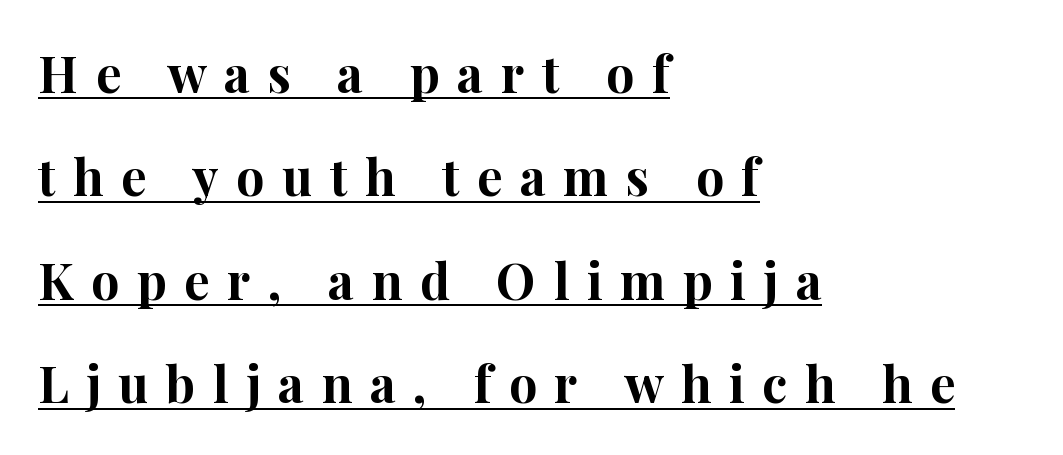
{"serif": "yes", "italic": "no", "bold": "yes", "weight": "bold", "width": "normal", "stroke_contrast": "high", "x_height": "medium", "monospaced": "no", "underline": "yes", "align": "left", "line_spacing": "loose", "line_spacing_ratio": 2.07, "letter_spacing": "wide", "letter_spacing_em": 0.35, "glyph_px": 50}
